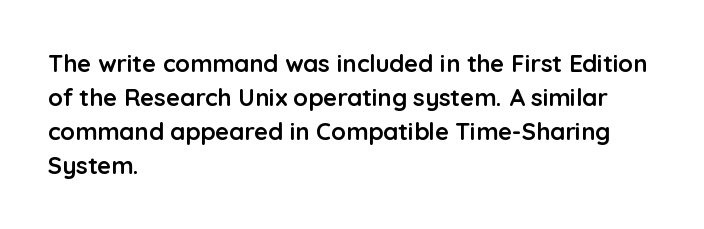
Q: Is the text bold? A: Yes.
Q: Is the text italic (slanted)? A: No, it is upright.
Q: Is the text underlined? A: No.
Q: How is the paragraph aligned? A: Left-aligned.
Q: Is the spacing between letters normal or unusually wide? A: Normal.
Q: Is the spacing between lines tight, normal or loose? A: Normal.
